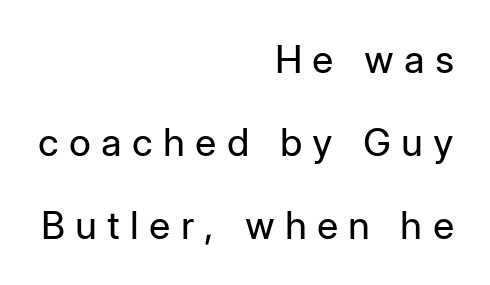
{"serif": "no", "italic": "no", "bold": "no", "weight": "regular", "width": "normal", "stroke_contrast": "low", "x_height": "medium", "monospaced": "no", "underline": "no", "align": "right", "line_spacing": "loose", "line_spacing_ratio": 2.18, "letter_spacing": "wide", "letter_spacing_em": 0.27, "glyph_px": 38}
